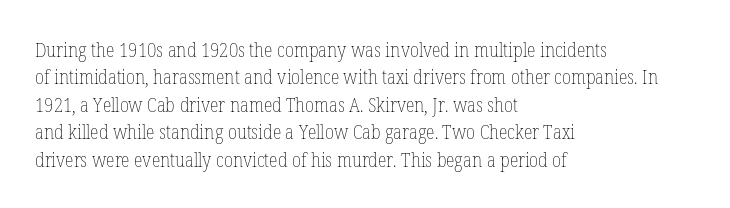
The image shows 20 px text type, upright; set left-aligned, normal line spacing (1.37x), normal letter spacing, not underlined.
